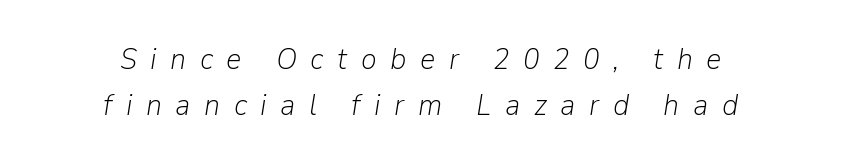
Loose tracking; the words dissolve into strings of separated letters. Looks like regular typesetting: each glyph gets only the width it needs. Line starts and ends both wander, symmetrically. An italicized treatment has been applied to the whole sample. The leading is moderate, giving the passage an even texture. Honestly, there is no underline to notice here at all.
